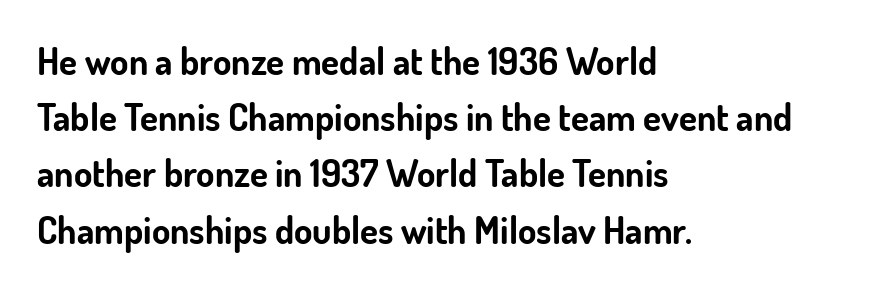
The foot of each line stays bare and open. Regarding leading, the lines here are spaced in the standard way. Here the designer chose a conventional face with non-uniform glyph widths. One-word summary of the alignment: left. The sample has been set heavy, in full bold.
